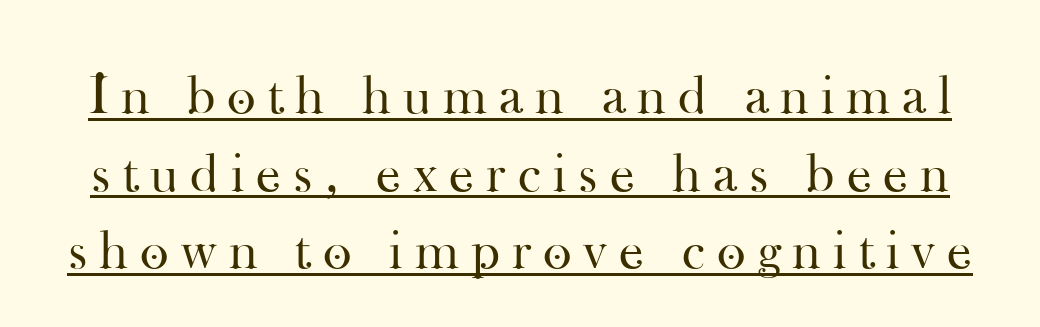
The image shows 55 px regular-weight serif type, upright; set normal line spacing (1.41x), unusually wide letter spacing (+0.22 em), underlined; high stroke contrast and a small x-height.
